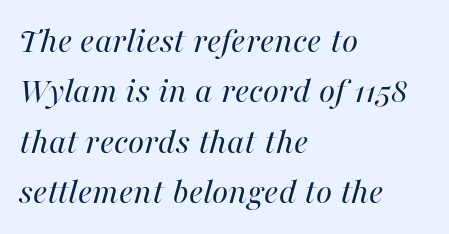
{"italic": "yes", "lean": "right", "slant_degrees": 16, "bold": "no", "weight": "regular", "width": "normal", "stroke_contrast": "high", "x_height": "medium", "monospaced": "no", "underline": "no", "align": "left", "line_spacing": "normal", "line_spacing_ratio": 1.36, "letter_spacing": "normal", "letter_spacing_em": 0.0, "glyph_px": 37}
